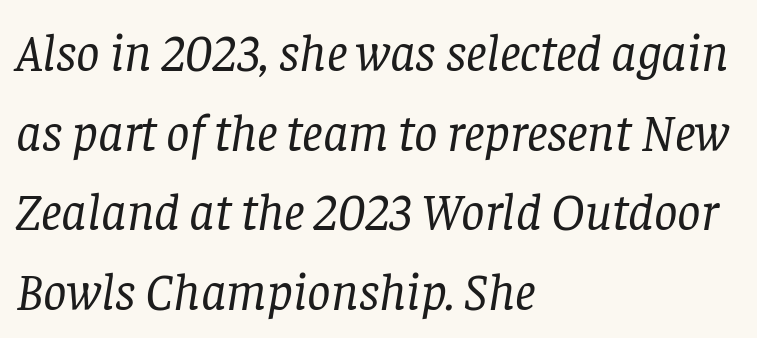
{"serif": "yes", "italic": "yes", "lean": "right", "slant_degrees": 8, "bold": "no", "weight": "regular", "width": "normal", "stroke_contrast": "low", "x_height": "large", "monospaced": "no", "underline": "no", "align": "left", "line_spacing": "normal", "line_spacing_ratio": 1.53, "letter_spacing": "normal", "letter_spacing_em": 0.0, "glyph_px": 52}
